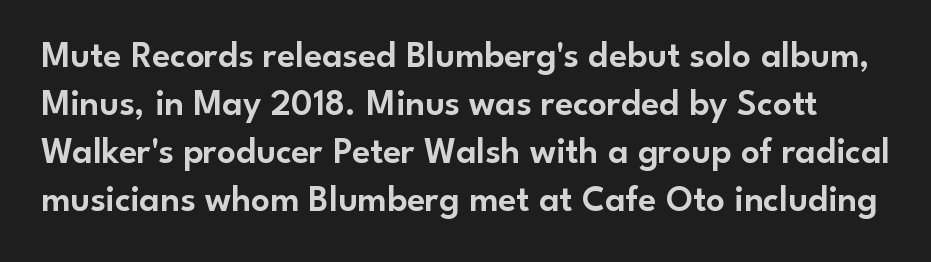
Think of a printed novel: that variable character pitch is what you see here. Is there much room between lines? A standard amount, neither cramped nor airy. No italicization has been applied; the sample stays upright. The line texture is even and compact thanks to regular tracking. Has an underline been added? It has not.
